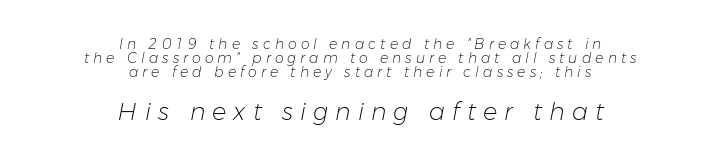
The image shows 24 px text type, italic (leaning right); set centered, tight line spacing (1.0x), unusually wide letter spacing (+0.29 em), not underlined; the second (bottom) block is 1.71x larger.
